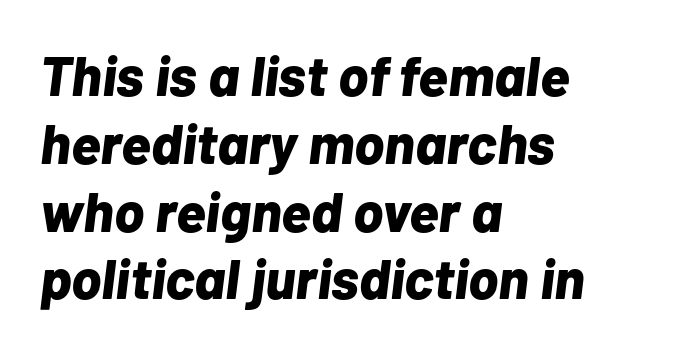
Q: Is the text bold? A: Yes.
Q: Is the text italic (slanted)? A: Yes, it leans right by about 7 degrees.
Q: Is the text underlined? A: No.
Q: How is the paragraph aligned? A: Left-aligned.
Q: Is the spacing between letters normal or unusually wide? A: Normal.
Q: Width (condensed, normal, or wide)? A: Normal.
Q: Stroke contrast? A: Low.
Q: x-height? A: Medium.
Q: Monospaced? A: No.
